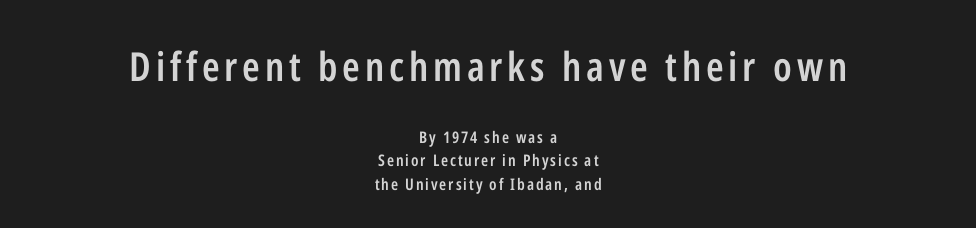
{"serif": "no", "italic": "no", "bold": "semi", "weight": "semibold", "width": "condensed", "stroke_contrast": "low", "x_height": "medium", "monospaced": "no", "underline": "no", "align": "center", "line_spacing": "normal", "line_spacing_ratio": 1.49, "larger_block": "first", "size_ratio": 2.5, "glyph_px": 40}
